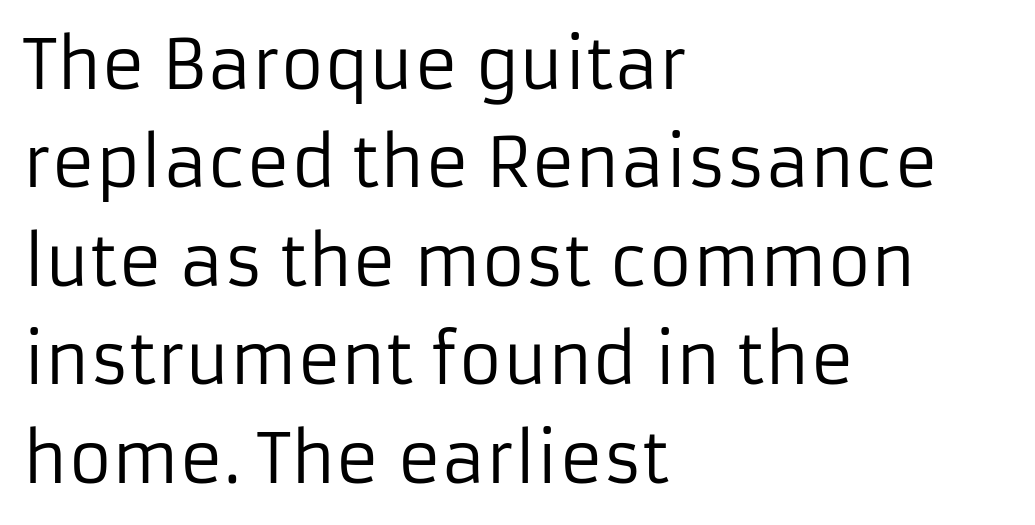
{"serif": "no", "italic": "no", "bold": "no", "weight": "regular", "width": "normal", "stroke_contrast": "low", "x_height": "medium", "monospaced": "no", "underline": "no", "align": "left", "line_spacing": "normal", "line_spacing_ratio": 1.47, "letter_spacing": "normal", "letter_spacing_em": 0.0, "glyph_px": 67}
